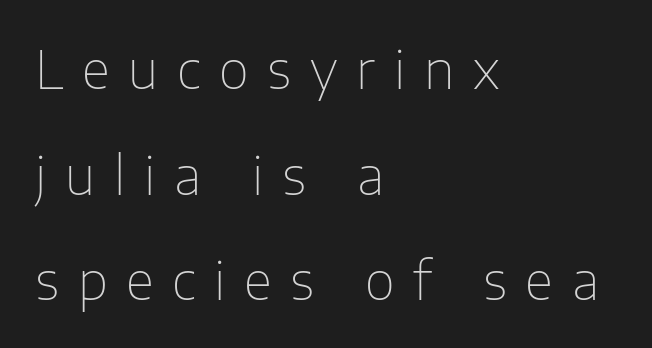
The image shows 52 px thin sans-serif type, upright; set left-aligned, loose line spacing (2.03x), unusually wide letter spacing (+0.36 em), not underlined; low stroke contrast and a medium x-height.
